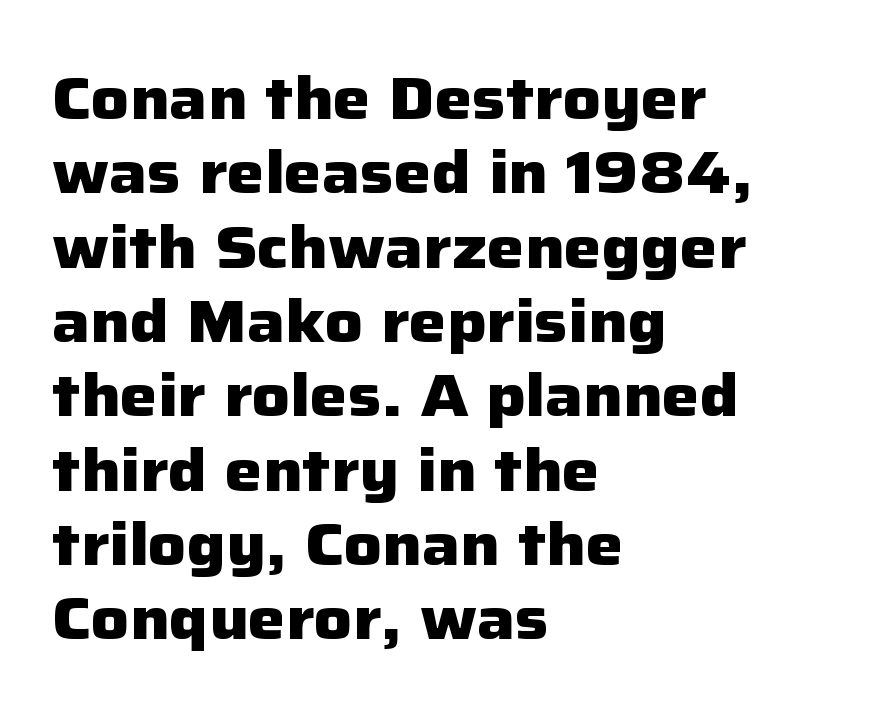
This sample uses a sans-serif face. This block has exactly the height ordinary leading produces. Each glyph is drawn with heavy, bold strokes. Is the block centered? No — it sits flush against the left margin. Decoration check: the copy has no underline.
